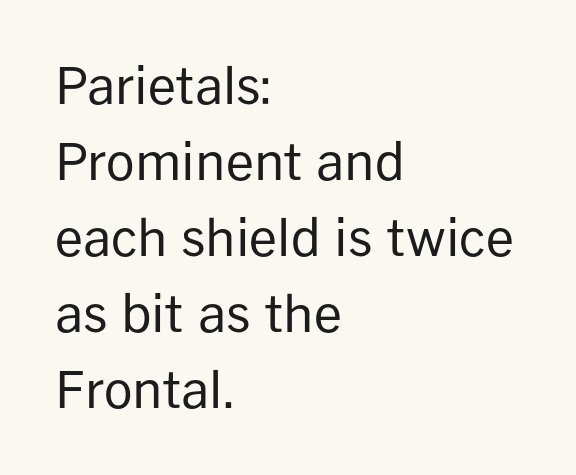
{"serif": "no", "italic": "no", "bold": "no", "weight": "regular", "width": "normal", "stroke_contrast": "low", "x_height": "medium", "monospaced": "no", "underline": "no", "align": "left", "line_spacing": "normal", "line_spacing_ratio": 1.52, "letter_spacing": "normal", "letter_spacing_em": 0.0, "glyph_px": 50}
